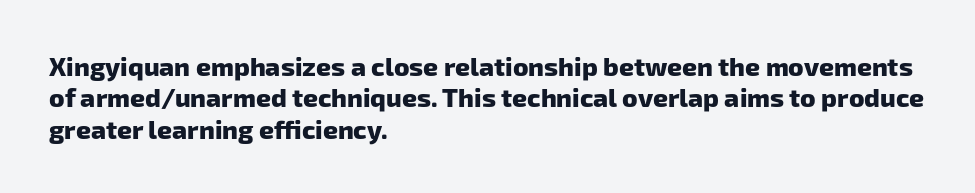
The glyphs are unaccompanied by any horizontal stroke below them. Weight check: bold — yes, fully. Glyph-to-glyph distance matches everyday printed text. Teacher's note: observe the even left margin — that is flush-left alignment.
